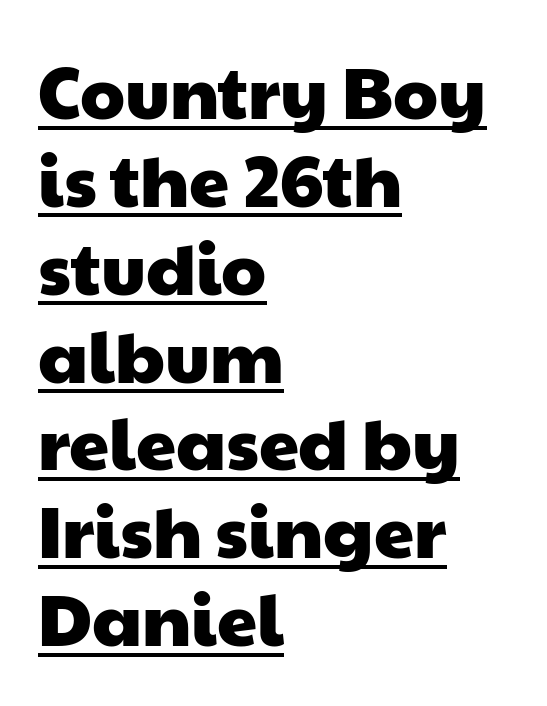
The image shows 72 px wide sans-serif type; set left-aligned, line spacing 1.22x, normal letter spacing, underlined; low stroke contrast and a medium x-height.
